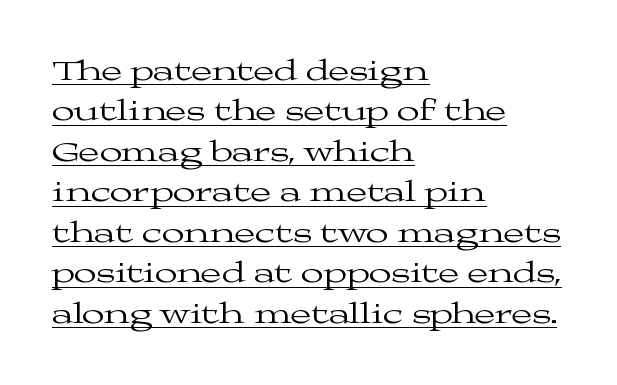
The image shows 30 px regular-weight, wide serif type, upright; set left-aligned, normal line spacing (1.35x), normal letter spacing, underlined; medium stroke contrast and a medium x-height.
